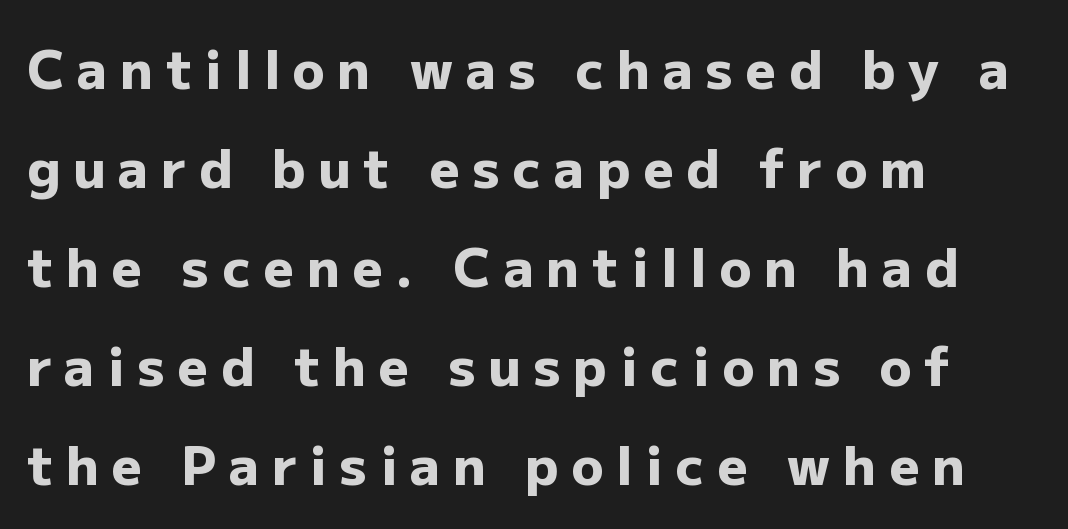
Q: Is the text bold? A: Yes.
Q: Is the text italic (slanted)? A: No, it is upright.
Q: Is the typeface a serif or a sans-serif typeface? A: Sans-serif.
Q: Is the text underlined? A: No.
Q: How is the paragraph aligned? A: Left-aligned.
Q: Is the spacing between letters normal or unusually wide? A: Unusually wide.
Q: Width (condensed, normal, or wide)? A: Normal.
Q: Stroke contrast? A: Low.
Q: x-height? A: Medium.
Q: Monospaced? A: No.
